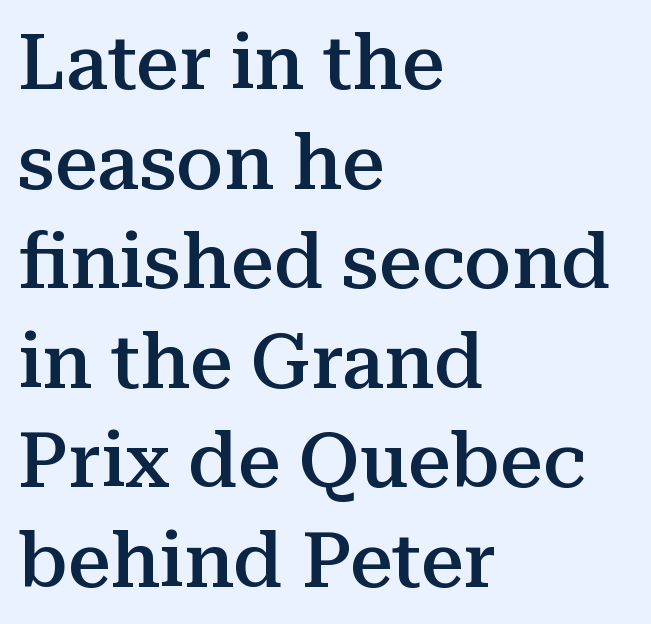
Q: Is the text bold? A: Semi-bold.
Q: Is the text italic (slanted)? A: No, it is upright.
Q: Is the typeface a serif or a sans-serif typeface? A: Serif.
Q: Is the text underlined? A: No.
Q: How is the paragraph aligned? A: Left-aligned.
Q: Is the spacing between letters normal or unusually wide? A: Normal.
Q: Is the spacing between lines tight, normal or loose? A: Normal.
Q: Width (condensed, normal, or wide)? A: Normal.
Q: Stroke contrast? A: Medium.
Q: x-height? A: Medium.
Q: Monospaced? A: No.
